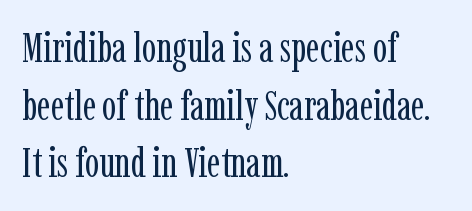
Q: Is the text bold? A: No.
Q: Is the text italic (slanted)? A: No, it is upright.
Q: Is the typeface a serif or a sans-serif typeface? A: Serif.
Q: Is the text underlined? A: No.
Q: How is the paragraph aligned? A: Left-aligned.
Q: Is the spacing between letters normal or unusually wide? A: Normal.
Q: Is the spacing between lines tight, normal or loose? A: Normal.
Q: Width (condensed, normal, or wide)? A: Condensed.
Q: Stroke contrast? A: Low.
Q: x-height? A: Medium.
Q: Monospaced? A: No.
